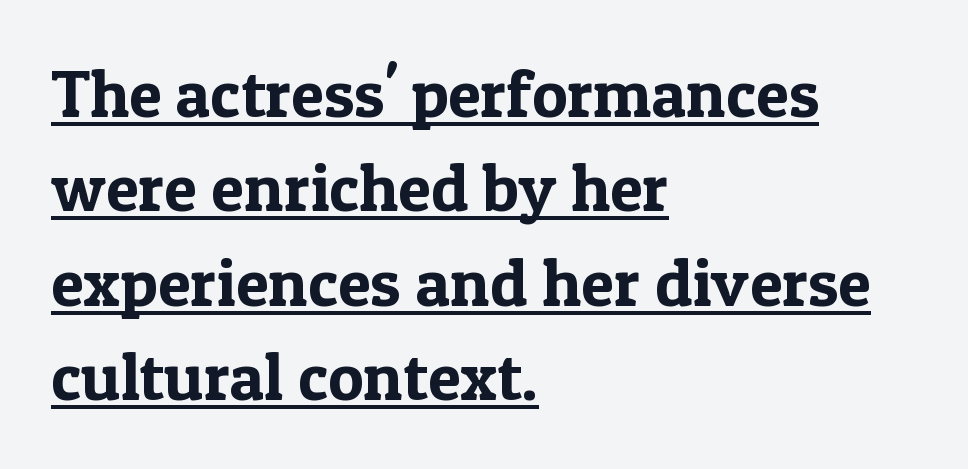
The letterforms sit shoulder to shoulder at normal distance. This is underlined copy, the kind a proofreader might mark for attention. Does the lettering tilt? It doesn't — this is upright. Vertical spacing — default. A serif font was chosen for this passage.
